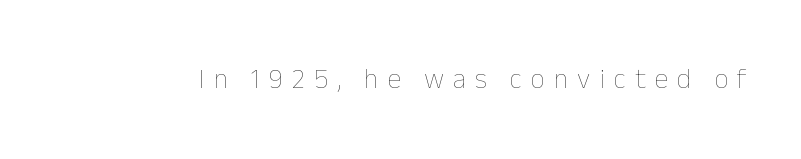
Proportional: the letters do not fall into vertical columns. Clear beneath every line of the passage. Unlike italic type, these characters show no tilt at all. This sample uses expanded letter spacing, leaving extra air between glyphs.
